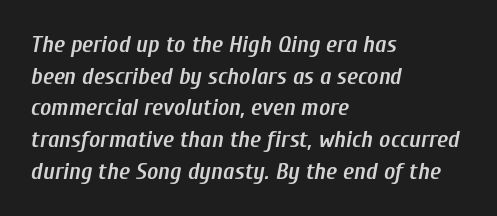
{"italic": "yes", "lean": "right", "slant_degrees": 10, "bold": "semi", "underline": "no", "align": "left", "line_spacing": "normal", "line_spacing_ratio": 1.32, "letter_spacing": "normal", "letter_spacing_em": 0.0, "glyph_px": 24}
